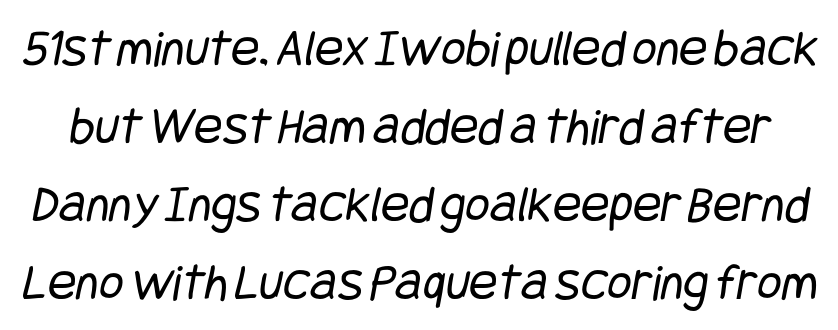
Q: Is the text bold? A: No.
Q: Is the typeface a serif or a sans-serif typeface? A: Sans-serif.
Q: Is the text underlined? A: No.
Q: Is the spacing between letters normal or unusually wide? A: Normal.
Q: Is the spacing between lines tight, normal or loose? A: Normal.
Q: Width (condensed, normal, or wide)? A: Condensed.
Q: Stroke contrast? A: Low.
Q: x-height? A: Large.
